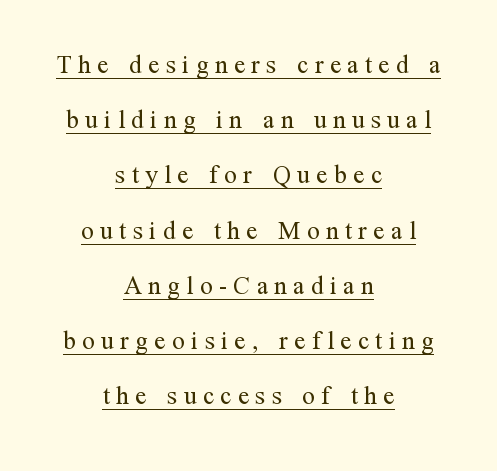
The image shows 25 px text type, upright; set centered, loose line spacing (2.21x), unusually wide letter spacing (+0.26 em), underlined.
